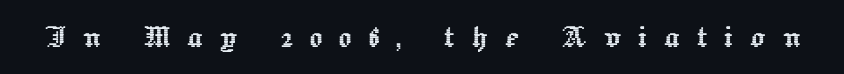
Q: Is the text italic (slanted)? A: No, it is upright.
Q: Is the text underlined? A: No.
Q: Is the spacing between letters normal or unusually wide? A: Unusually wide.
Q: Width (condensed, normal, or wide)? A: Normal.
Q: x-height? A: Medium.
Q: Monospaced? A: No.
